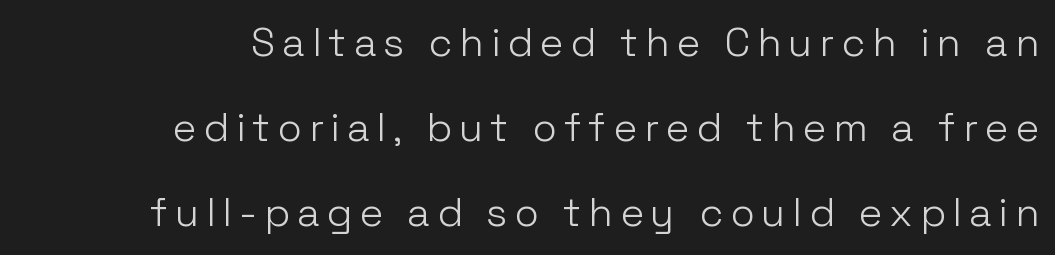
Q: Is the text bold? A: No.
Q: Is the text italic (slanted)? A: No, it is upright.
Q: Is the typeface a serif or a sans-serif typeface? A: Sans-serif.
Q: Is the text underlined? A: No.
Q: How is the paragraph aligned? A: Right-aligned.
Q: Is the spacing between lines tight, normal or loose? A: Loose.
Q: Width (condensed, normal, or wide)? A: Normal.
Q: Stroke contrast? A: Low.
Q: x-height? A: Medium.
Q: Monospaced? A: No.
